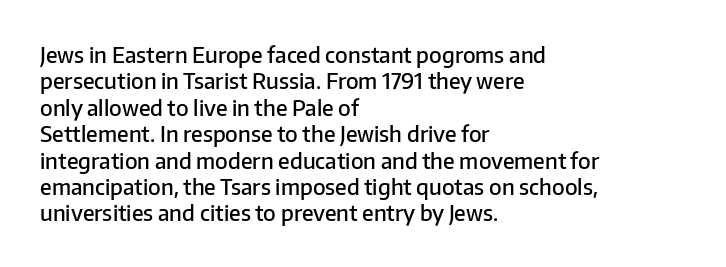
The image shows 22 px text type, upright; set left-aligned, line spacing 1.2x, normal letter spacing, not underlined.
